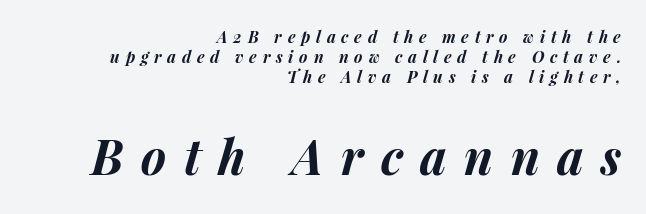
{"italic": "yes", "lean": "right", "slant_degrees": 15, "bold": "yes", "weight": "bold", "width": "normal", "stroke_contrast": "medium", "x_height": "medium", "monospaced": "no", "underline": "no", "align": "right", "line_spacing": "normal", "line_spacing_ratio": 1.25, "letter_spacing": "wide", "letter_spacing_em": 0.36, "larger_block": "second", "size_ratio": 3.0, "glyph_px": 48}
